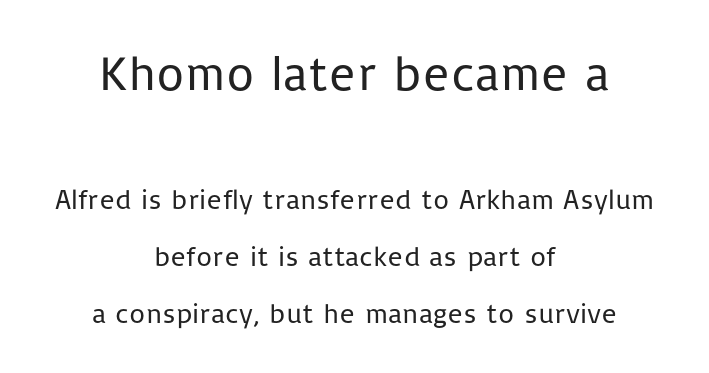
Q: Is the text bold? A: No.
Q: Is the text italic (slanted)? A: No, it is upright.
Q: Is the typeface a serif or a sans-serif typeface? A: Sans-serif.
Q: Is the text underlined? A: No.
Q: How is the paragraph aligned? A: Centered.
Q: Is the spacing between letters normal or unusually wide? A: Normal.
Q: Is the spacing between lines tight, normal or loose? A: Loose.
Q: Which block of text is set in a larger size, the first (top) or the second (bottom)? A: The first (top) one.
Q: Width (condensed, normal, or wide)? A: Normal.
Q: Stroke contrast? A: Low.
Q: x-height? A: Medium.
Q: Monospaced? A: No.
